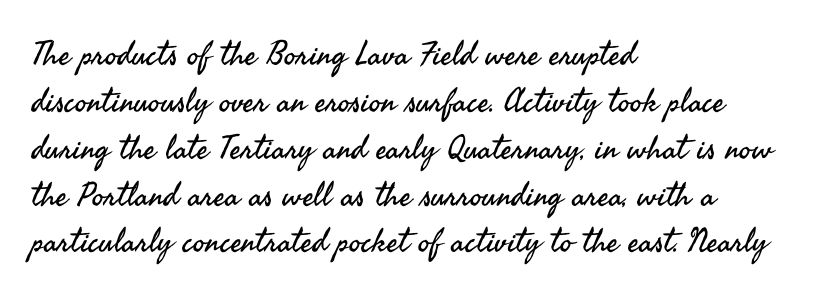
The image shows 33 px regular-weight sans-serif type; set left-aligned, normal line spacing (1.42x), normal letter spacing, not underlined; medium stroke contrast and a small x-height.
